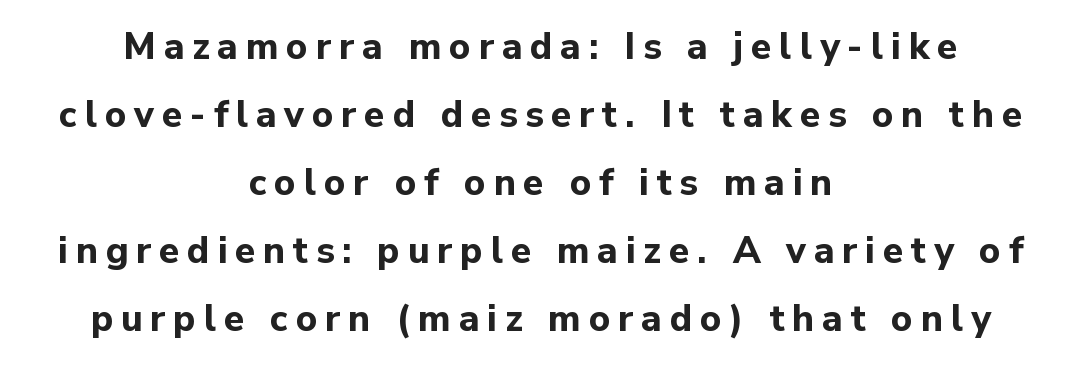
You can tell from the bare stems that sans-serif type was used. The axis of the letterforms is exactly vertical. Heavy, bold letterforms. There is plenty of visible air inserted between adjacent glyphs. These lines are centered, leaving both edges ragged.
